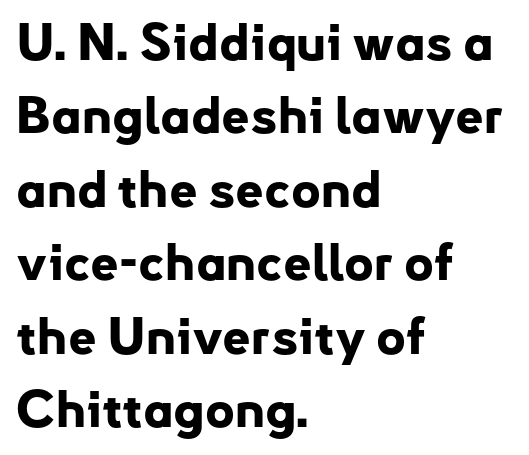
The image shows 50 px bold sans-serif type, upright; set left-aligned, normal line spacing (1.47x), normal letter spacing, not underlined; low stroke contrast and a small x-height.
